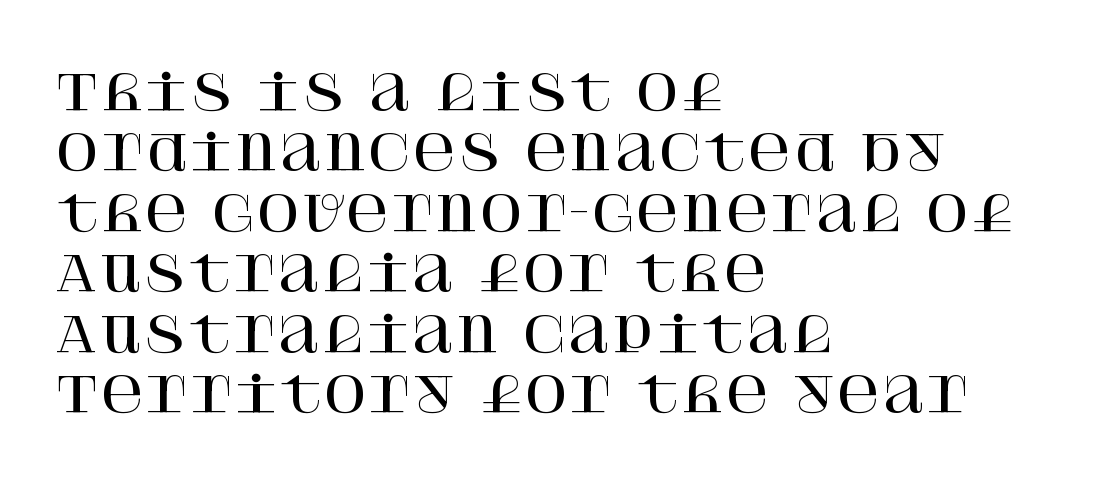
Q: Is the text italic (slanted)? A: No, it is upright.
Q: Is the typeface a serif or a sans-serif typeface? A: Serif.
Q: Is the text underlined? A: No.
Q: How is the paragraph aligned? A: Left-aligned.
Q: Is the spacing between letters normal or unusually wide? A: Normal.
Q: Is the spacing between lines tight, normal or loose? A: Normal.
Q: Width (condensed, normal, or wide)? A: Normal.
Q: Stroke contrast? A: High.
Q: x-height? A: Large.
